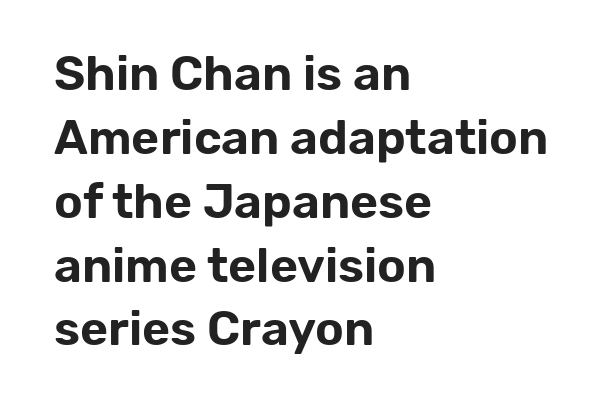
The image shows 48 px sans-serif type, upright; set left-aligned, normal line spacing (1.33x), normal letter spacing, not underlined; low stroke contrast and a medium x-height.
